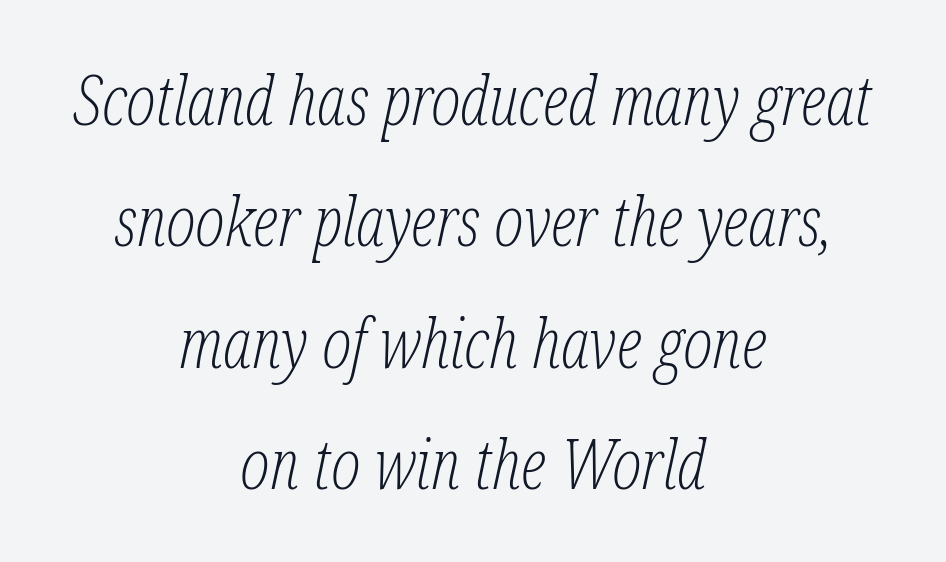
Q: Is the text bold? A: No.
Q: Is the text italic (slanted)? A: Yes, it leans right by about 12 degrees.
Q: Is the typeface a serif or a sans-serif typeface? A: Serif.
Q: Is the text underlined? A: No.
Q: How is the paragraph aligned? A: Centered.
Q: Is the spacing between letters normal or unusually wide? A: Normal.
Q: Width (condensed, normal, or wide)? A: Condensed.
Q: Stroke contrast? A: Low.
Q: x-height? A: Medium.
Q: Monospaced? A: No.
